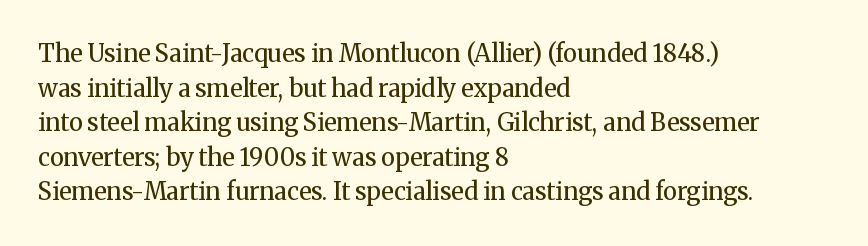
Q: Is the text bold? A: No.
Q: Is the text italic (slanted)? A: No, it is upright.
Q: Is the text underlined? A: No.
Q: How is the paragraph aligned? A: Left-aligned.
Q: Is the spacing between letters normal or unusually wide? A: Normal.
Q: Is the spacing between lines tight, normal or loose? A: Normal.
